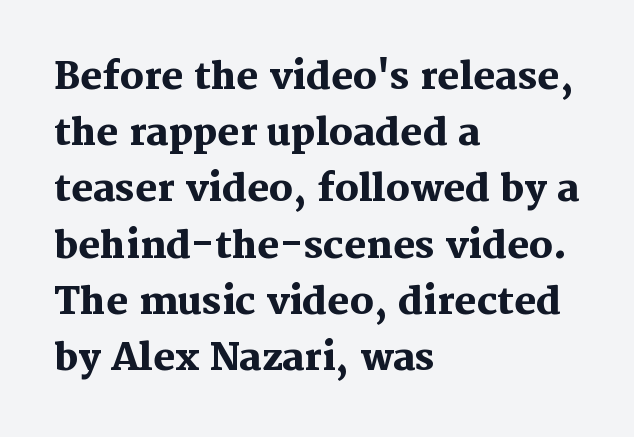
The image shows 37 px heavy serif type, upright; set left-aligned, normal line spacing (1.52x), normal letter spacing, not underlined; medium stroke contrast and a medium x-height.
